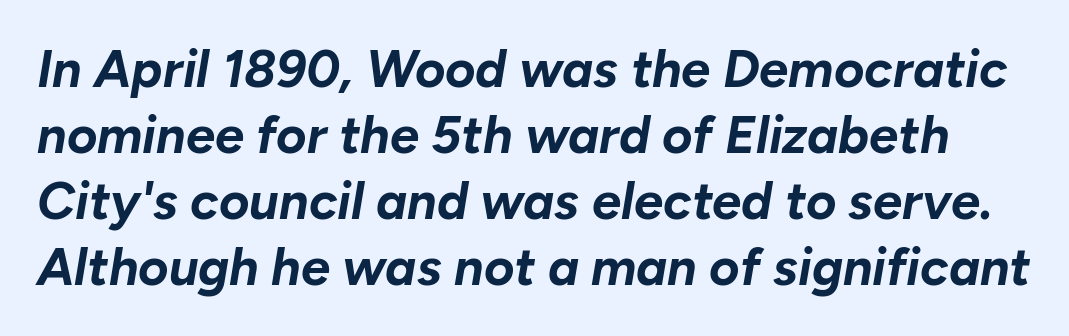
The image shows 52 px bold type, italic (leaning right); set normal line spacing (1.27x), normal letter spacing, not underlined; low stroke contrast and a medium x-height.
